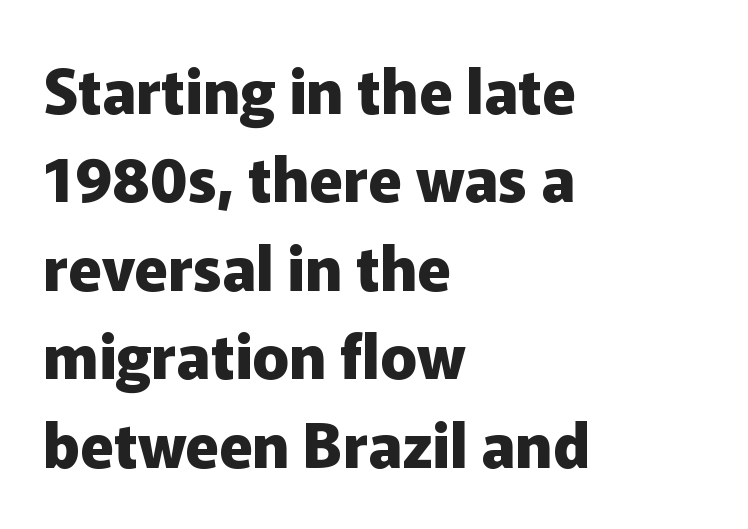
The image shows 61 px heavy sans-serif type, upright; set left-aligned, normal line spacing (1.45x), normal letter spacing, not underlined; low stroke contrast and a medium x-height.
